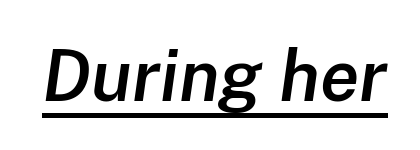
{"italic": "yes", "lean": "right", "slant_degrees": 8, "bold": "semi", "weight": "semibold", "width": "normal", "stroke_contrast": "low", "x_height": "medium", "monospaced": "no", "underline": "yes", "letter_spacing": "normal", "letter_spacing_em": 0.0, "glyph_px": 71}
